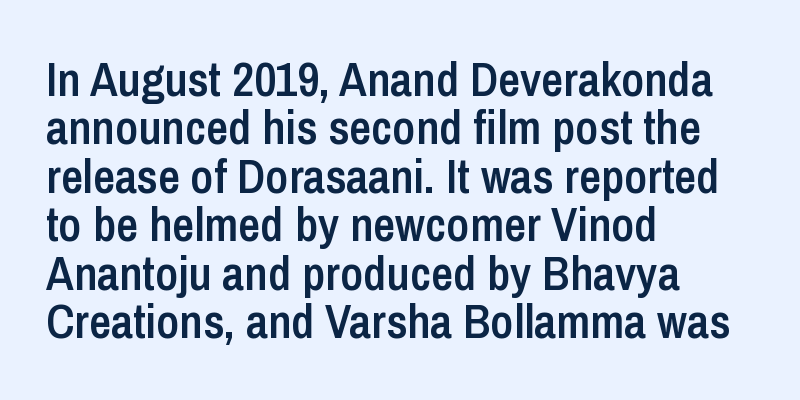
{"serif": "no", "italic": "no", "bold": "semi", "weight": "semibold", "width": "condensed", "stroke_contrast": "low", "x_height": "medium", "monospaced": "no", "underline": "no", "align": "left", "line_spacing": "tight", "line_spacing_ratio": 1.01, "letter_spacing": "normal", "letter_spacing_em": 0.0, "glyph_px": 48}
